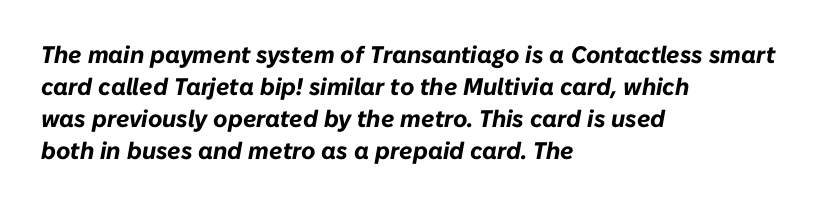
Q: Is the text bold? A: Yes.
Q: Is the text italic (slanted)? A: Yes, it leans right by about 10 degrees.
Q: Is the text underlined? A: No.
Q: How is the paragraph aligned? A: Left-aligned.
Q: Is the spacing between letters normal or unusually wide? A: Normal.
Q: Is the spacing between lines tight, normal or loose? A: Normal.
